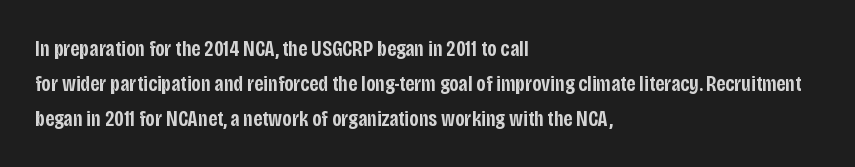
Q: Is the text bold? A: Semi-bold.
Q: Is the text italic (slanted)? A: No, it is upright.
Q: Is the text underlined? A: No.
Q: How is the paragraph aligned? A: Left-aligned.
Q: Is the spacing between letters normal or unusually wide? A: Normal.
Q: Is the spacing between lines tight, normal or loose? A: Normal.
